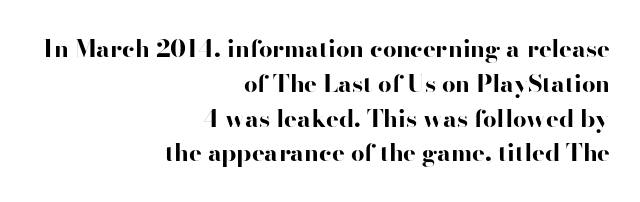
{"italic": "no", "bold": "yes", "underline": "no", "align": "right", "line_spacing": "normal", "line_spacing_ratio": 1.45, "letter_spacing": "normal", "letter_spacing_em": 0.0, "glyph_px": 24}
